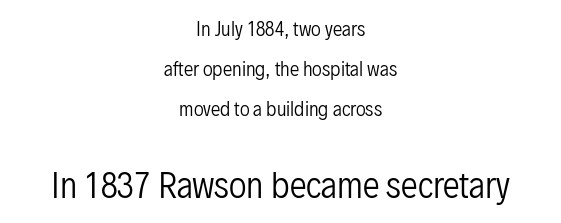
The image shows 34 px regular-weight, condensed sans-serif type, upright; set centered, loose line spacing (2.1x), normal letter spacing, not underlined; the second (bottom) block is 1.79x larger; low stroke contrast and a medium x-height.
